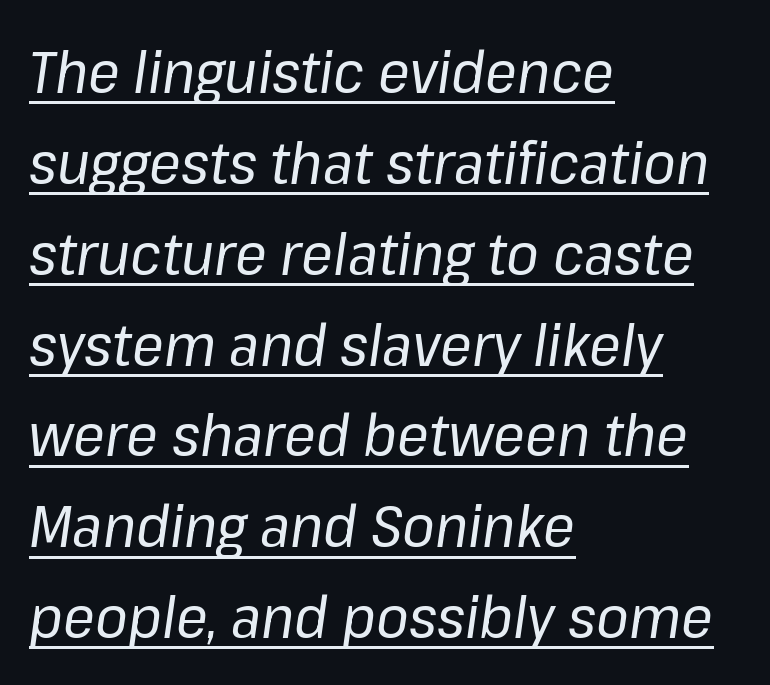
{"italic": "yes", "lean": "right", "slant_degrees": 8, "bold": "no", "weight": "regular", "width": "normal", "stroke_contrast": "low", "x_height": "medium", "monospaced": "no", "underline": "yes", "align": "left", "line_spacing": "normal", "line_spacing_ratio": 1.54, "letter_spacing": "normal", "letter_spacing_em": 0.0, "glyph_px": 59}
